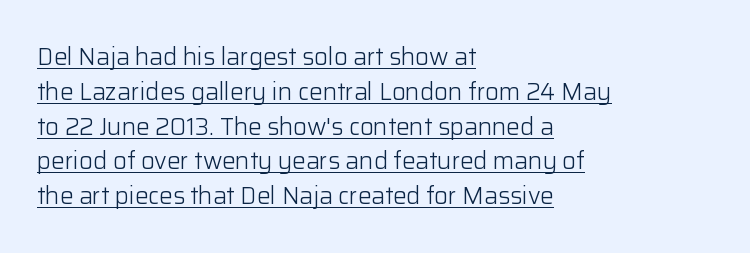
Students, observe the line beneath the letters — that is underlining. Counters stay open thanks to moderate or lighter strokes. The horizontal fit of the characters is conventional and even. Horizontally, the lines are justified to the leading edge only. Is there much room between lines? A standard amount, neither cramped nor airy. The font's upright variant was chosen for this text.
